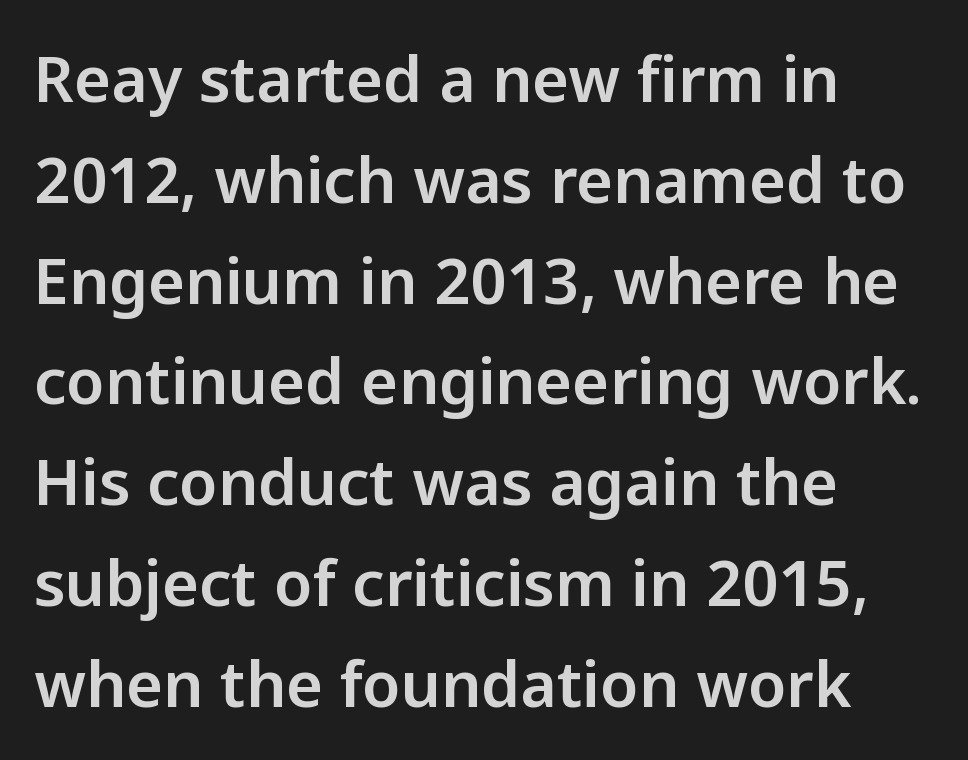
If you drew a line through each stem, it would be perfectly vertical. In terms of leading, this rendering sits right in the middle. A typesetter would call this proportional, since set widths differ per character. Glyph-to-glyph distance matches everyday printed text.
